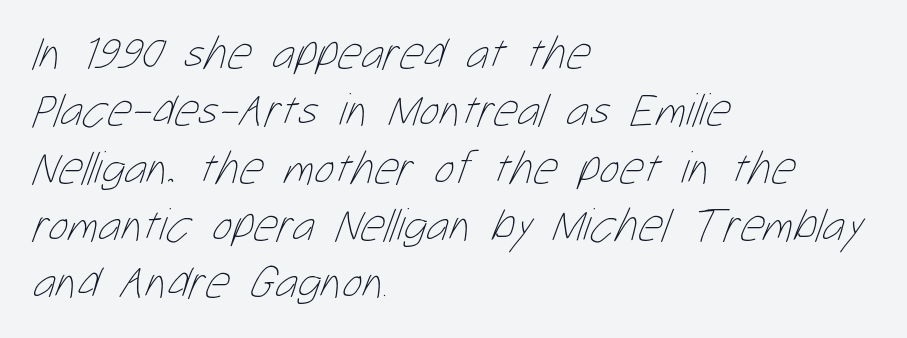
The image shows 47 px thin, condensed type; set left-aligned, line spacing 1.22x, normal letter spacing, not underlined; low stroke contrast and a medium x-height.
